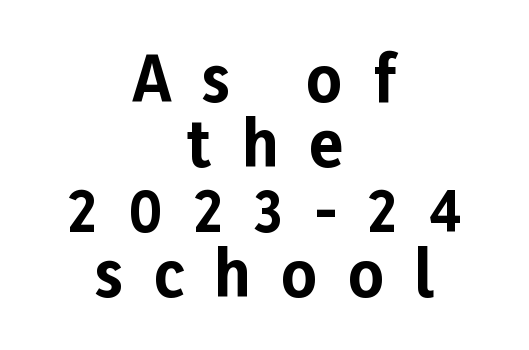
The image shows 62 px bold sans-serif type, upright; set centered, tight line spacing (1.05x), unusually wide letter spacing (+0.49 em), not underlined; low stroke contrast and a medium x-height.
